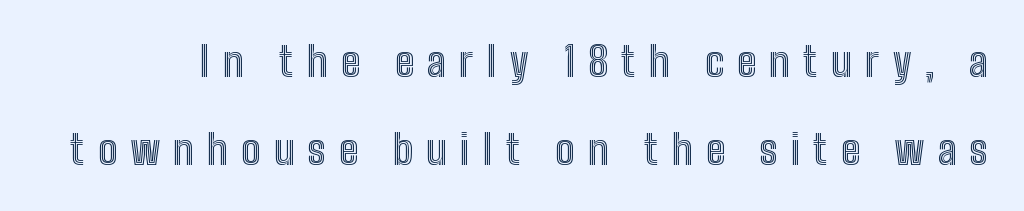
Q: Is the text italic (slanted)? A: No, it is upright.
Q: Is the text underlined? A: No.
Q: Is the spacing between letters normal or unusually wide? A: Unusually wide.
Q: Is the spacing between lines tight, normal or loose? A: Loose.
Q: Width (condensed, normal, or wide)? A: Condensed.
Q: x-height? A: Medium.
Q: Monospaced? A: No.
